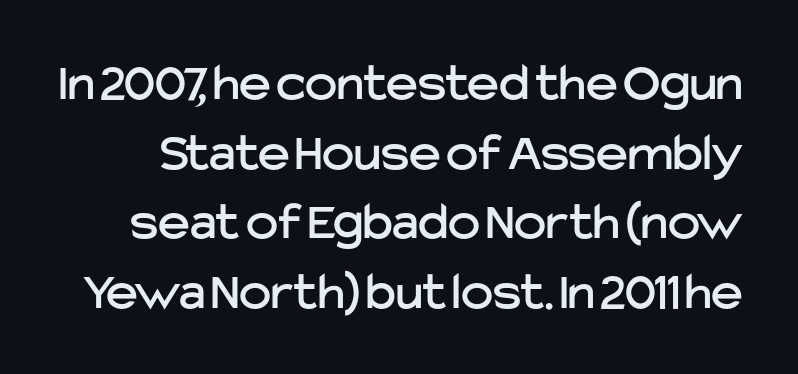
The image shows 54 px sans-serif type, upright; set normal line spacing (1.29x), normal letter spacing, not underlined; low stroke contrast and a medium x-height.
